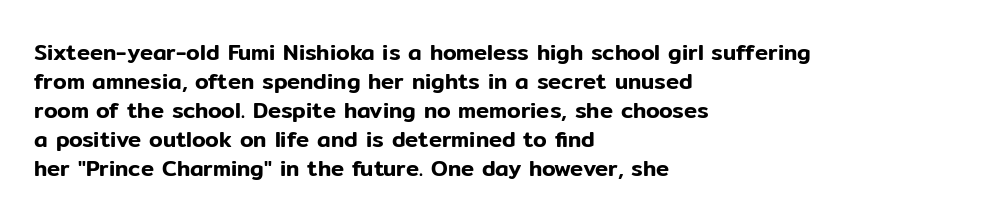
{"italic": "no", "underline": "no", "align": "left", "line_spacing": "normal", "line_spacing_ratio": 1.32, "letter_spacing": "normal", "letter_spacing_em": 0.0, "glyph_px": 22}
